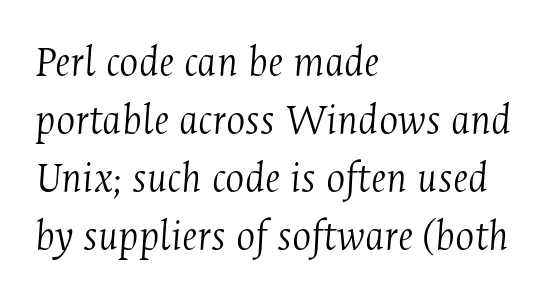
The image shows 45 px light, condensed serif type, italic (leaning right); set left-aligned, normal line spacing (1.29x), normal letter spacing, not underlined; medium stroke contrast and a medium x-height.
